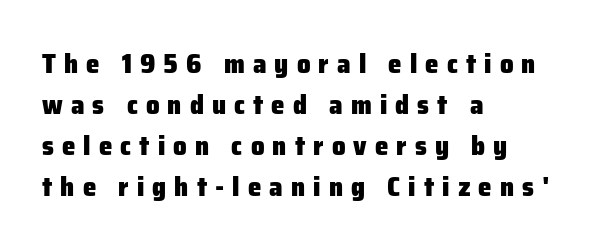
{"italic": "no", "bold": "yes", "underline": "no", "align": "left", "line_spacing": "normal", "line_spacing_ratio": 1.52, "letter_spacing": "wide", "letter_spacing_em": 0.3, "glyph_px": 27}
